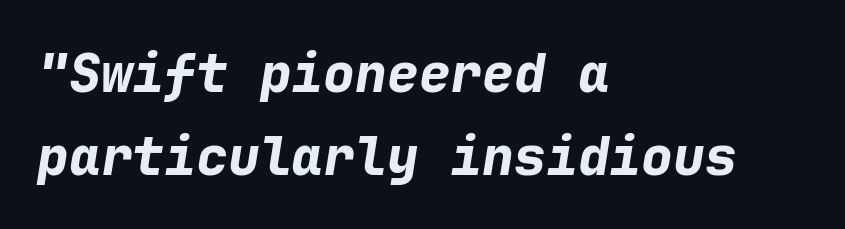
Each new line begins a customary step beneath the previous one. Notice how the passage keeps a crisp vertical edge on the left only. This rendering leaves character spacing at its baseline value. The strip under each line holds only bare page. Typesetter's note: full bold, strokes at maximum text heaviness.
